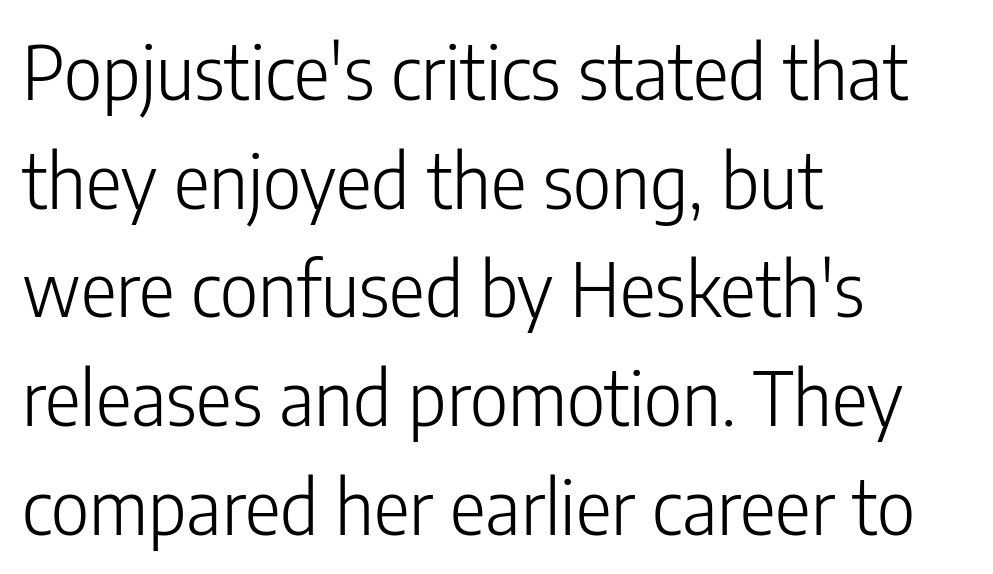
The image shows 75 px light, condensed sans-serif type, upright; set left-aligned, normal line spacing (1.45x), normal letter spacing, not underlined; low stroke contrast and a medium x-height.
